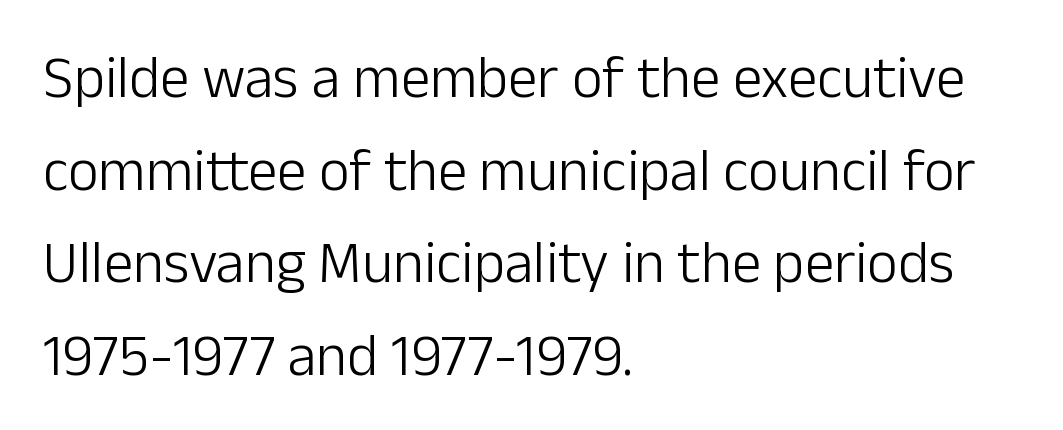
This rendering leaves character spacing at its baseline value. Honestly, there is no underline to notice here at all. Bold? No — there's no thickening of the strokes. Look at the bottom of the vertical strokes: they stop flat, with no serifs.
